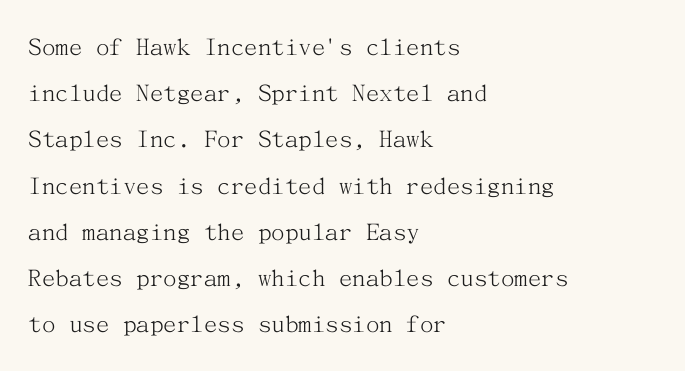
Which margin do the lines hug? The left one — the right edge is uneven. The letters stand straight up with perfectly vertical stems. Stems and bowls with no extra thickness — not bold. Nothing unusual about the tracking: characters are spaced as the font intends.
